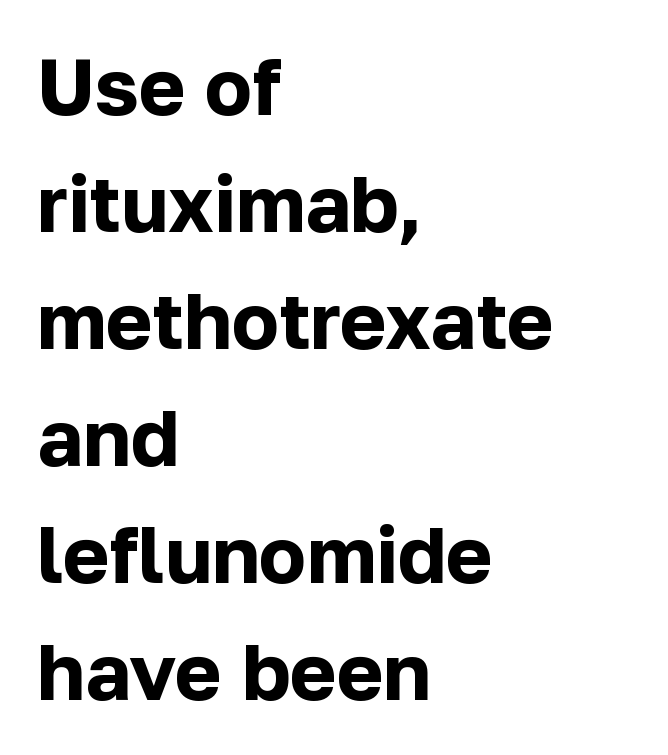
The image shows 79 px bold sans-serif type, upright; set left-aligned, normal line spacing (1.48x), normal letter spacing, not underlined; low stroke contrast and a medium x-height.
